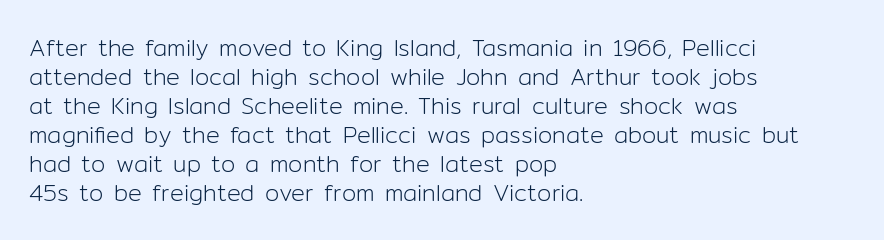
Q: Is the text bold? A: No.
Q: Is the text italic (slanted)? A: No, it is upright.
Q: Is the text underlined? A: No.
Q: How is the paragraph aligned? A: Left-aligned.
Q: Is the spacing between letters normal or unusually wide? A: Normal.
Q: Is the spacing between lines tight, normal or loose? A: Normal.
